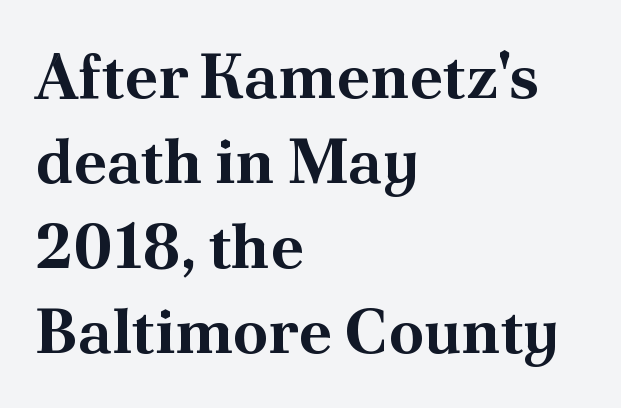
Clear beneath every line of the passage. The rendering anchors every line to the left-hand side. Characters remain perfectly vertical along every line. Character widths vary here, with narrow letters taking less room than wide ones. The passage shown is typeset with a serif family.
